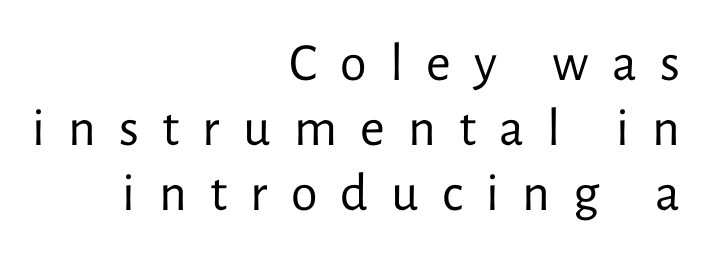
{"serif": "no", "italic": "no", "bold": "no", "weight": "regular", "width": "normal", "stroke_contrast": "low", "x_height": "medium", "monospaced": "no", "underline": "no", "align": "right", "line_spacing_ratio": 1.2, "letter_spacing": "wide", "letter_spacing_em": 0.43, "glyph_px": 54}
